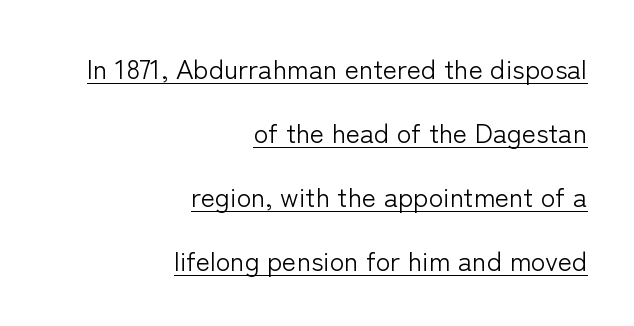
The typeface has the unassuming heft of standard copy or less. Do the letters lean? They stand straight. Notice how the passage keeps a crisp vertical edge on the right only. Underline: present. The letterforms sit shoulder to shoulder at normal distance. The line-height multiplier appears high, well above default.
